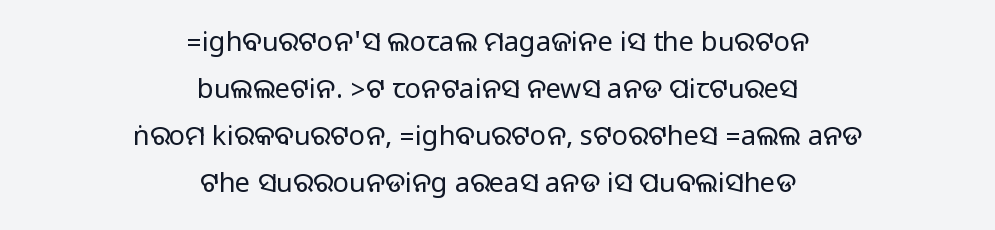
{"italic": "no", "underline": "no", "align": "center", "line_spacing_ratio": 1.74, "letter_spacing": "normal", "letter_spacing_em": 0.0, "glyph_px": 27}
